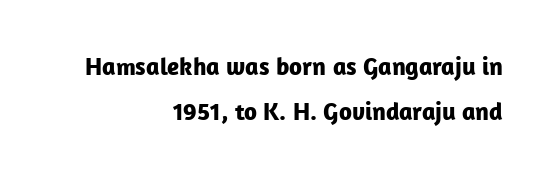
Students, this is bold: see how much ink each stroke carries. All the whitespace from short lines collects on the left. No extra tracking has been applied to these lines. The string is rendered with underlining switched off.
